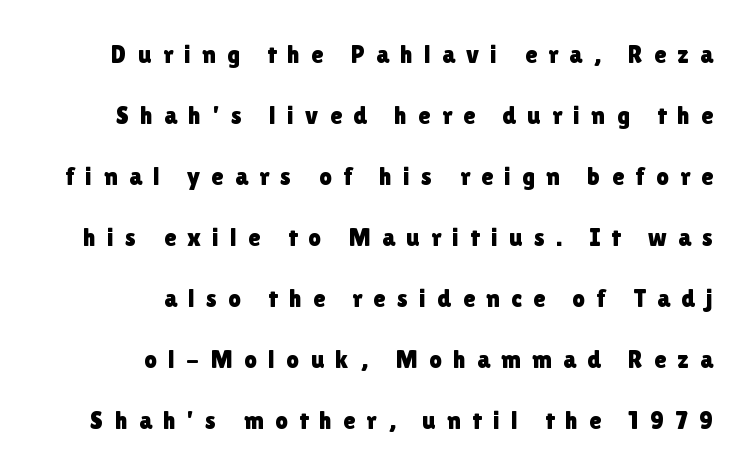
Do the letters lean? They stand straight. Visually the block forms a straight wall on the right and a jagged coastline on the left. The gap between lines stays unmarked. Spacing between characters has been opened up far beyond the box default. These lines stand farther apart than default settings would place them.
